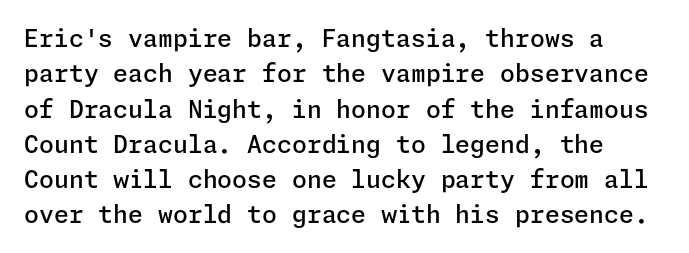
The image shows 24 px text type, upright; set normal line spacing (1.47x), normal letter spacing, not underlined.
